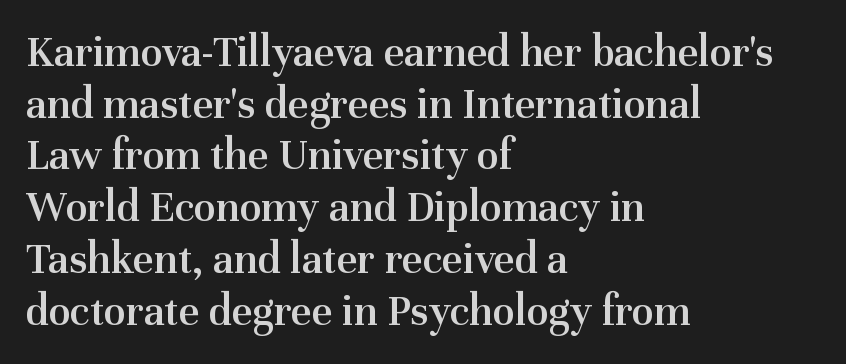
Q: Is the text bold? A: Semi-bold.
Q: Is the text italic (slanted)? A: No, it is upright.
Q: Is the typeface a serif or a sans-serif typeface? A: Serif.
Q: Is the text underlined? A: No.
Q: How is the paragraph aligned? A: Left-aligned.
Q: Is the spacing between letters normal or unusually wide? A: Normal.
Q: Is the spacing between lines tight, normal or loose? A: Tight.
Q: Width (condensed, normal, or wide)? A: Normal.
Q: Stroke contrast? A: Medium.
Q: x-height? A: Medium.
Q: Monospaced? A: No.
